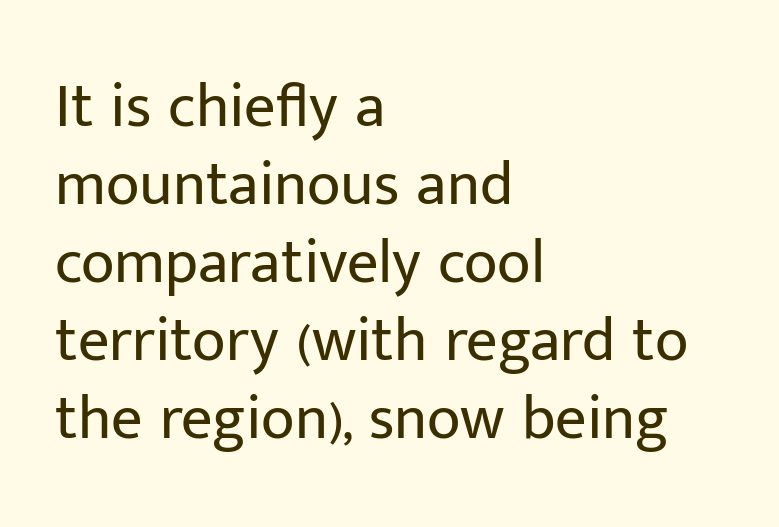
The zone under the glyphs is completely vacant. Stroke mass is kept to a normal reading level or below. The face used here is a sans, in the tradition of grotesques and geometrics. The rendering uses a moderate line-height, typical for paragraphs.
